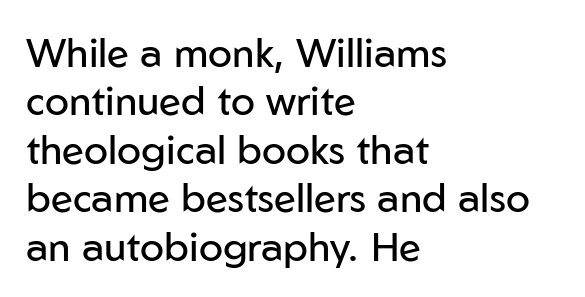
The specimen omits any rule beneath the text block's lines. Quick note: not italic, upright. Teacher's note: observe the even left margin — that is flush-left alignment. You can tell from the bare stems that sans-serif type was used. Character widths vary here, with narrow letters taking less room than wide ones.
